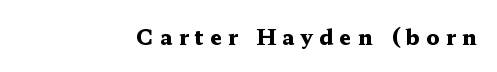
{"italic": "no", "bold": "yes", "underline": "no", "align": "right", "letter_spacing": "wide", "letter_spacing_em": 0.3, "glyph_px": 21}
